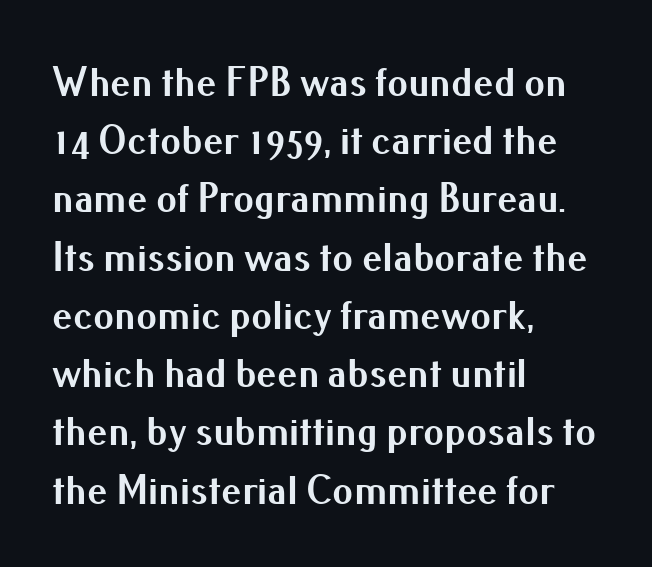
{"serif": "no", "italic": "no", "bold": "yes", "weight": "bold", "width": "normal", "stroke_contrast": "medium", "x_height": "small", "monospaced": "no", "underline": "no", "align": "left", "line_spacing": "normal", "line_spacing_ratio": 1.42, "letter_spacing": "normal", "letter_spacing_em": 0.0, "glyph_px": 41}
